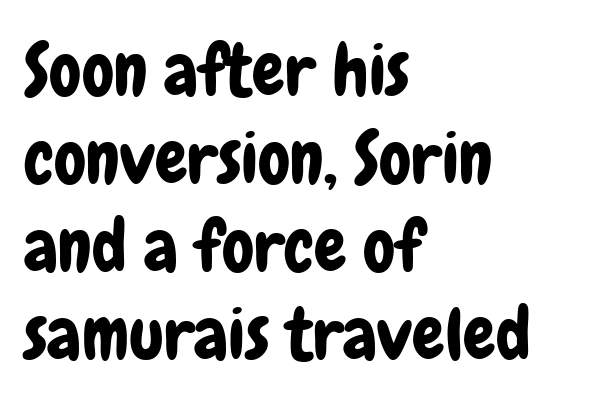
This rendering leaves character spacing at its baseline value. Do the characters align in a grid? No, the font is proportional. Nobody drew a line under any word here. This is the regular roman posture of the typeface. What kind of face is this? One without serifs — a sans.
